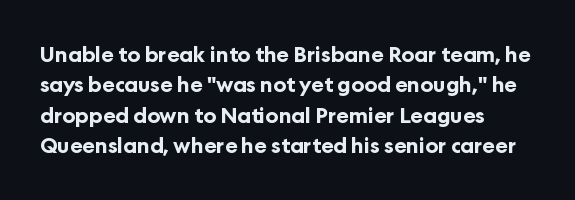
{"italic": "no", "bold": "yes", "underline": "no", "align": "left", "line_spacing": "normal", "line_spacing_ratio": 1.45, "letter_spacing": "normal", "letter_spacing_em": 0.0, "glyph_px": 21}
